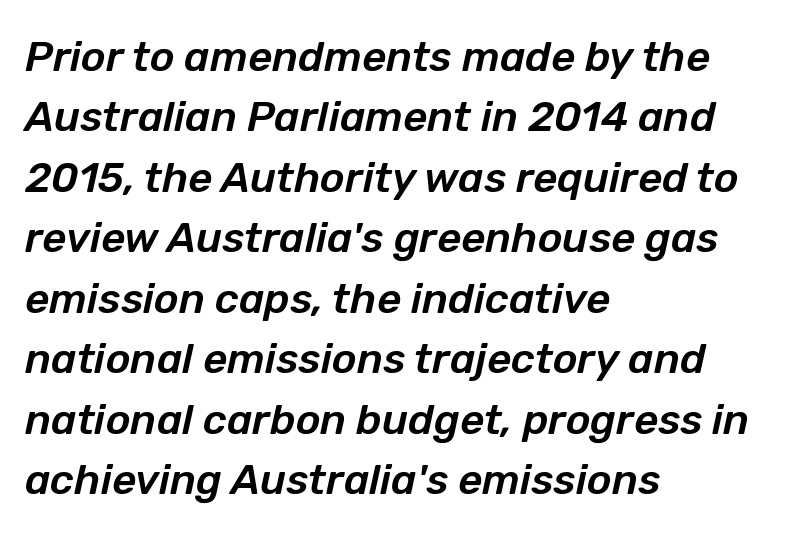
Nothing unusual about the tracking: characters are spaced as the font intends. The ragged edge is on the right, which tells us the setting is flush left. The vertical gap from one line to the next is medium. Style check: oblique.
